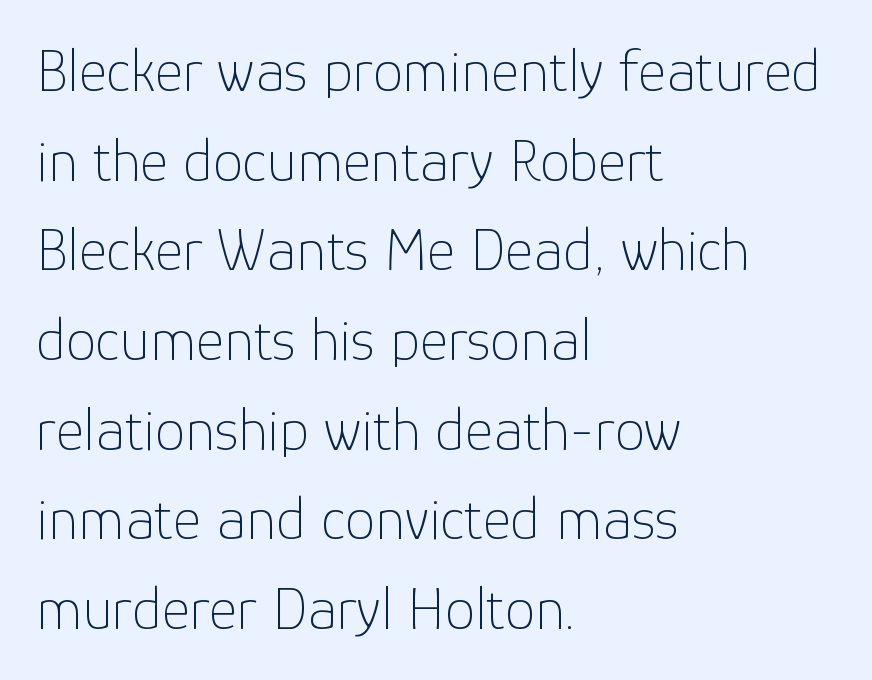
Font category for this specimen: sans-serif. What stands out about the letter spacing? Nothing — it is the standard amount. The weight tops out at a normal text grade. The rag falls on the right side of this text block.
